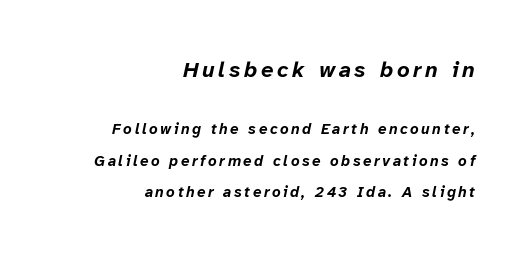
The image shows 22 px bold type, italic (leaning right); set right-aligned, loose line spacing (2.11x), not underlined; the first (top) block is 1.47x larger.
